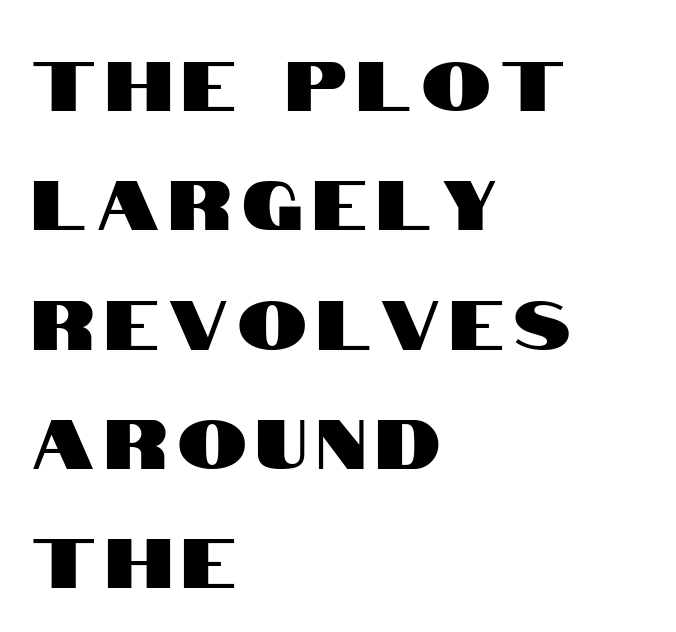
{"serif": "no", "italic": "no", "width": "condensed", "stroke_contrast": "high", "x_height": "large", "monospaced": "no", "underline": "no", "align": "left", "line_spacing_ratio": 1.73, "glyph_px": 69}
